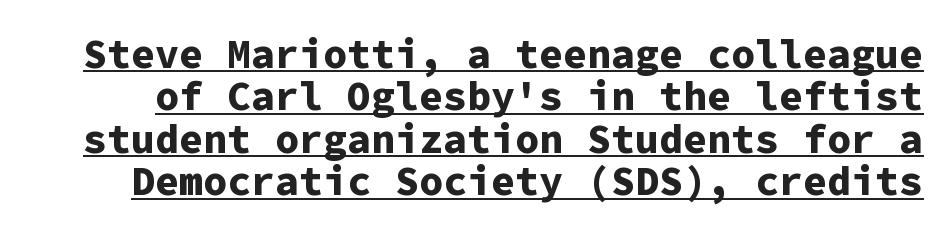
The image shows 40 px bold sans-serif type, upright, monospaced; set tight line spacing (1.06x), normal letter spacing, underlined; low stroke contrast and a medium x-height.
